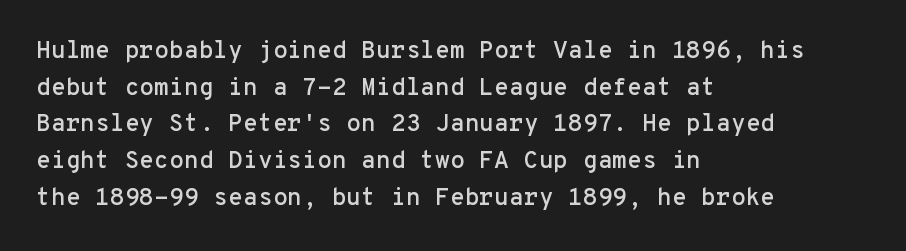
The image shows 24 px text type, upright; set left-aligned, normal line spacing (1.53x), normal letter spacing, not underlined.
